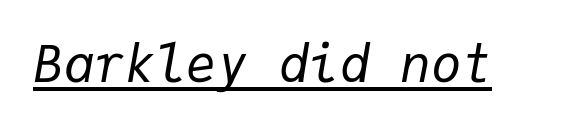
Q: Is the text bold? A: No.
Q: Is the text italic (slanted)? A: Yes, it leans right by about 9 degrees.
Q: Is the text underlined? A: Yes.
Q: Is the spacing between letters normal or unusually wide? A: Normal.
Q: Width (condensed, normal, or wide)? A: Normal.
Q: Stroke contrast? A: Low.
Q: x-height? A: Medium.
Q: Monospaced? A: Yes.
